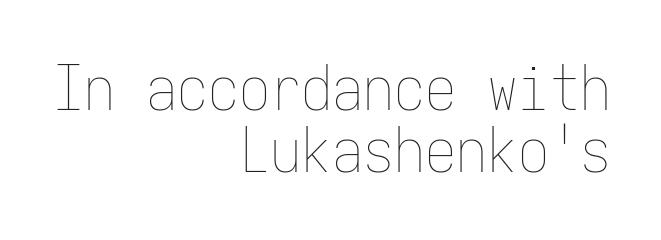
{"italic": "no", "bold": "no", "weight": "thin", "width": "condensed", "stroke_contrast": "low", "x_height": "medium", "monospaced": "yes", "underline": "no", "align": "right", "line_spacing": "tight", "line_spacing_ratio": 1.0, "letter_spacing": "normal", "letter_spacing_em": 0.0, "glyph_px": 62}
